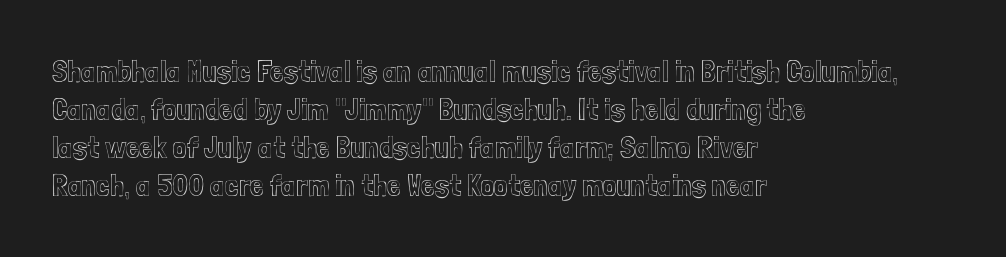
Q: Is the text italic (slanted)? A: No, it is upright.
Q: Is the text underlined? A: No.
Q: How is the paragraph aligned? A: Left-aligned.
Q: Is the spacing between letters normal or unusually wide? A: Normal.
Q: Width (condensed, normal, or wide)? A: Condensed.
Q: x-height? A: Medium.
Q: Monospaced? A: No.
